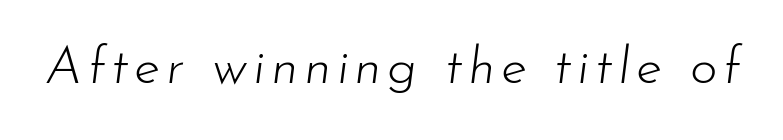
{"italic": "yes", "lean": "right", "slant_degrees": 7, "bold": "no", "weight": "light", "width": "normal", "stroke_contrast": "low", "x_height": "small", "monospaced": "no", "underline": "no", "glyph_px": 53}
